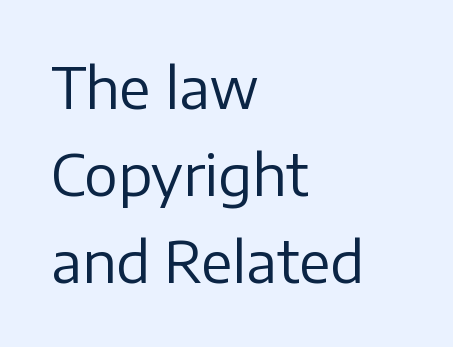
Rendered with straight, roman letterforms. Words appear dense and cohesive because spacing is normal. The space directly below the letters is spotless. The type family on display is of the sans-serif kind.
